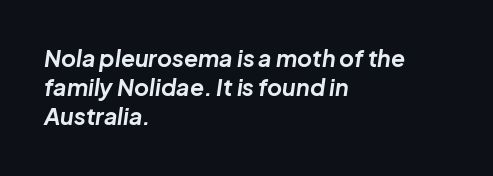
The image shows 23 px bold type, italic (leaning right); set left-aligned, normal line spacing (1.27x), normal letter spacing, not underlined.
